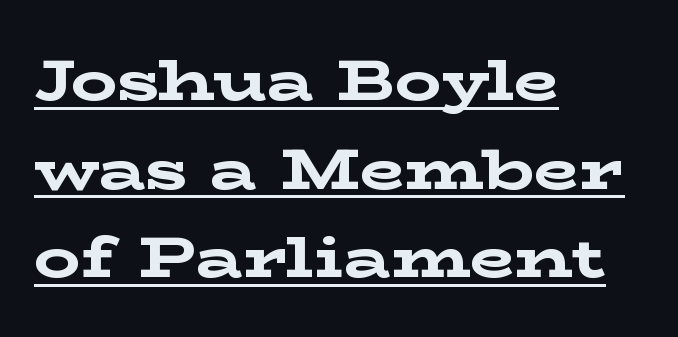
The image shows 58 px bold, wide serif type, upright; set left-aligned, normal line spacing (1.53x), normal letter spacing, underlined; low stroke contrast and a medium x-height.
